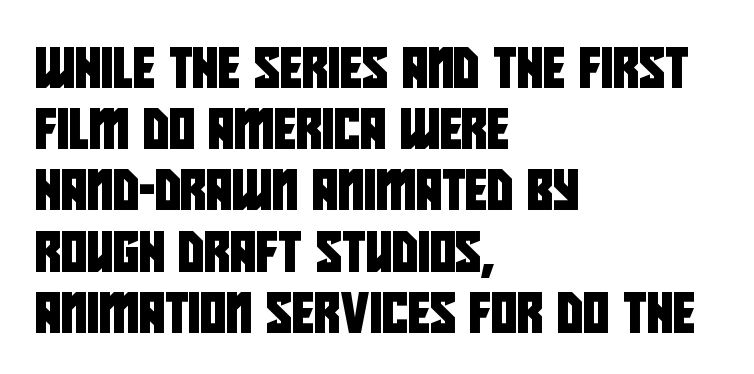
Q: Is the typeface a serif or a sans-serif typeface? A: Sans-serif.
Q: Is the text underlined? A: No.
Q: How is the paragraph aligned? A: Left-aligned.
Q: Is the spacing between letters normal or unusually wide? A: Normal.
Q: Is the spacing between lines tight, normal or loose? A: Normal.
Q: Width (condensed, normal, or wide)? A: Condensed.
Q: Stroke contrast? A: Low.
Q: x-height? A: Large.
Q: Monospaced? A: No.
